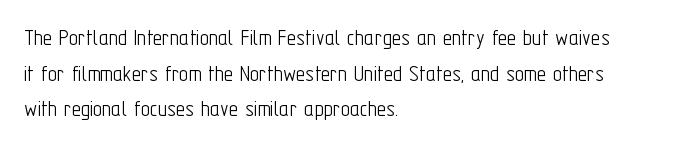
No word sits above an underline. These lines stack with their left ends in a neat column. The line-height multiplier appears to be the usual default. Ordinary non-slanted type is in use. Students, note that the glyphs here touch the page at normal intervals.
